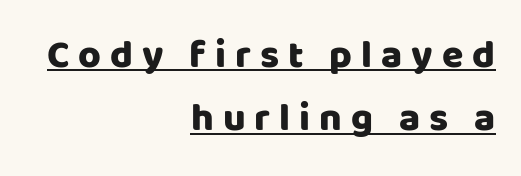
The image shows 39 px sans-serif type, upright; set right-aligned, normal line spacing (1.62x), unusually wide letter spacing (+0.23 em), underlined; low stroke contrast and a large x-height.
